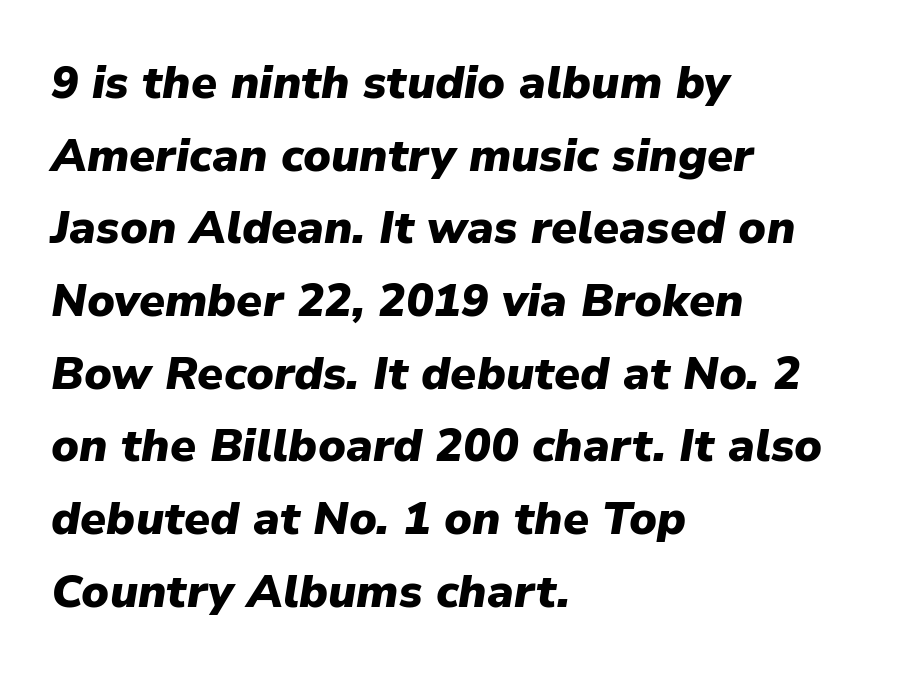
{"italic": "yes", "lean": "right", "slant_degrees": 9, "bold": "yes", "weight": "heavy", "width": "normal", "stroke_contrast": "low", "x_height": "medium", "monospaced": "no", "underline": "no", "align": "left", "line_spacing": "normal", "line_spacing_ratio": 1.58, "letter_spacing": "normal", "letter_spacing_em": 0.0, "glyph_px": 46}
